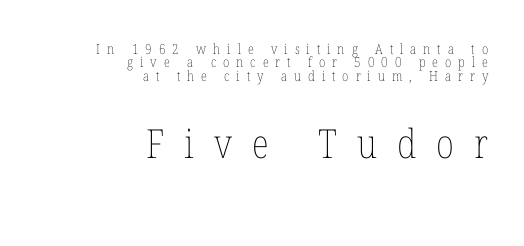
The image shows 40 px thin, condensed type, upright; set right-aligned, tight line spacing (0.96x), unusually wide letter spacing (+0.5 em), not underlined; the second (bottom) block is 2.86x larger; low stroke contrast and a medium x-height.
